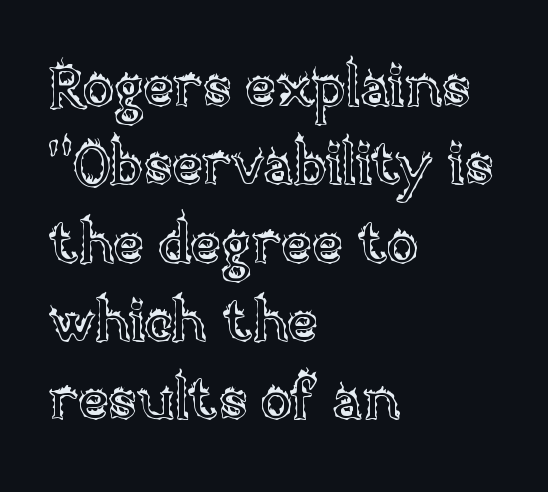
The image shows 58 px text type, upright; set left-aligned, normal line spacing (1.35x), normal letter spacing, not underlined; a large x-height.
